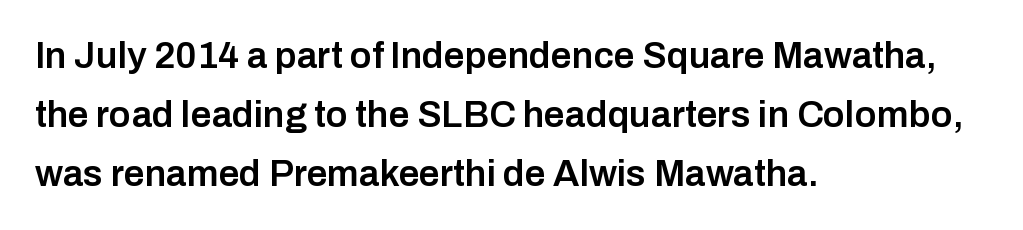
{"serif": "no", "italic": "no", "bold": "semi", "weight": "semibold", "width": "normal", "stroke_contrast": "low", "x_height": "medium", "monospaced": "no", "underline": "no", "align": "left", "line_spacing": "normal", "line_spacing_ratio": 1.6, "letter_spacing": "normal", "letter_spacing_em": 0.0, "glyph_px": 37}
